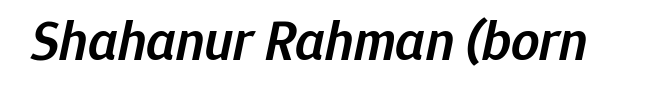
The image shows 56 px semibold type, italic (leaning right); set normal letter spacing, not underlined; low stroke contrast and a medium x-height.
